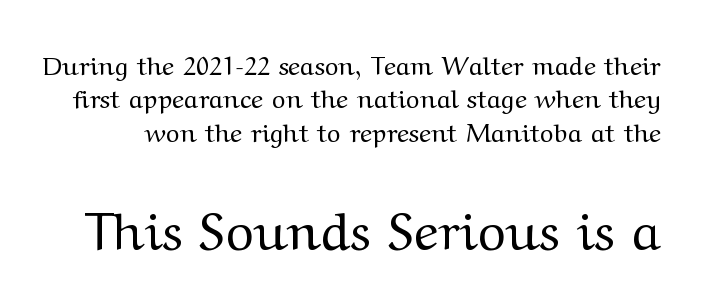
Q: Is the text bold? A: No.
Q: Is the text italic (slanted)? A: No, it is upright.
Q: Is the typeface a serif or a sans-serif typeface? A: Serif.
Q: Is the text underlined? A: No.
Q: Is the spacing between letters normal or unusually wide? A: Normal.
Q: Is the spacing between lines tight, normal or loose? A: Normal.
Q: Which block of text is set in a larger size, the first (top) or the second (bottom)? A: The second (bottom) one.
Q: Width (condensed, normal, or wide)? A: Wide.
Q: Stroke contrast? A: Medium.
Q: x-height? A: Medium.
Q: Monospaced? A: No.
